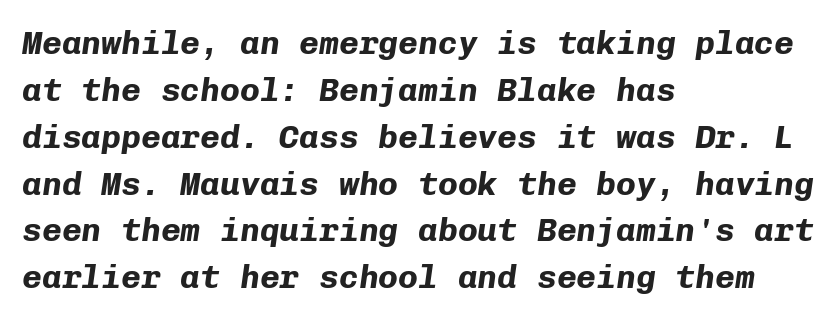
Q: Is the text bold? A: Yes.
Q: Is the text italic (slanted)? A: Yes, it leans right by about 8 degrees.
Q: Is the text underlined? A: No.
Q: How is the paragraph aligned? A: Left-aligned.
Q: Is the spacing between letters normal or unusually wide? A: Normal.
Q: Is the spacing between lines tight, normal or loose? A: Normal.
Q: Width (condensed, normal, or wide)? A: Normal.
Q: Stroke contrast? A: Low.
Q: x-height? A: Medium.
Q: Monospaced? A: Yes.
